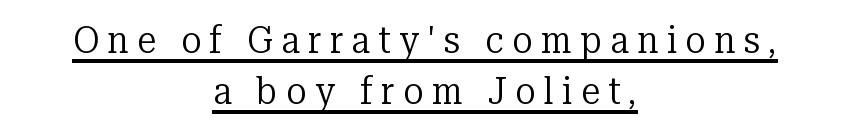
The image shows 38 px regular-weight serif type, upright; set centered, normal line spacing (1.33x), unusually wide letter spacing (+0.22 em), underlined; low stroke contrast and a medium x-height.
